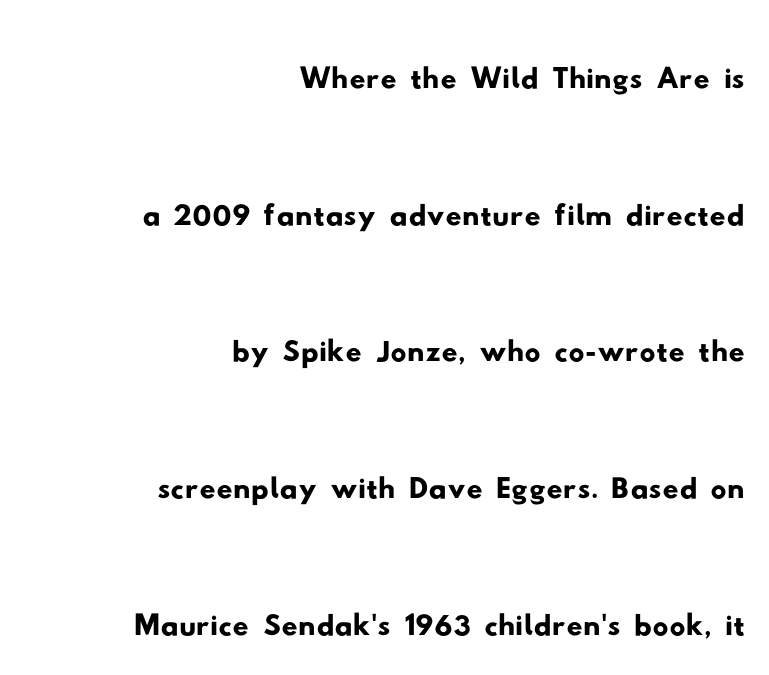
The designer went with a sans here, leaving each stem footless. Rule under the text: the space is simply empty. The passage shown has conventional tracking throughout. Is the block centered? No — it sits flush against the right margin. Is this a fixed-width face? No — the glyphs have proportional, varying widths.
